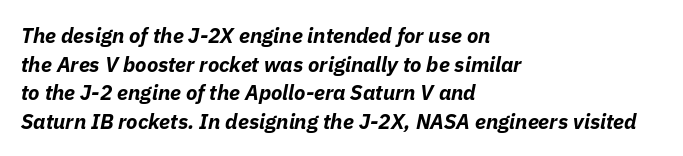
The image shows 21 px bold type, italic (leaning right); set left-aligned, normal line spacing (1.36x), normal letter spacing, not underlined.
